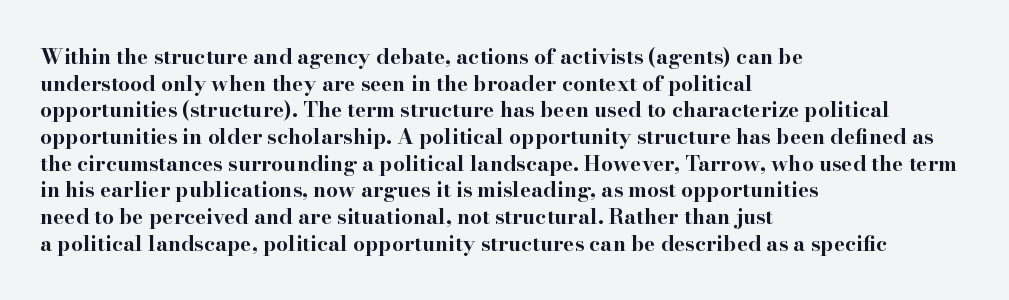
The image shows 21 px bold type, upright; set left-aligned, normal line spacing (1.27x), normal letter spacing, not underlined.
